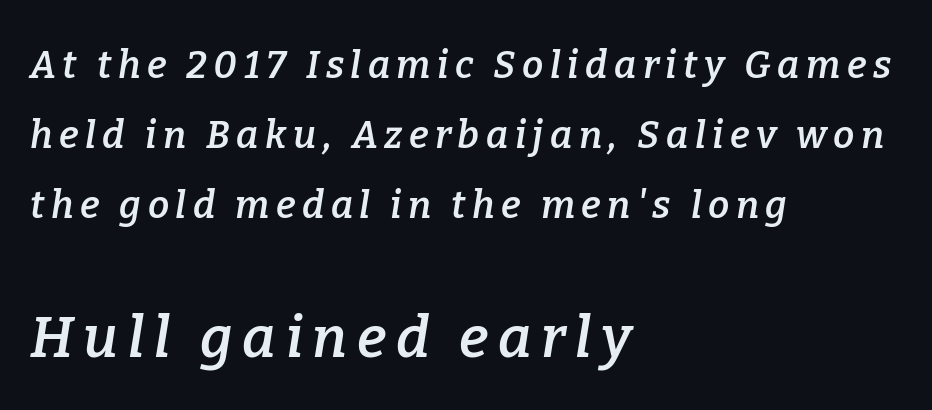
This is the in-between weight designers call semibold or demi. Alignment: flush left. Each row of text sits above clean, open space. Quick note: italic.
